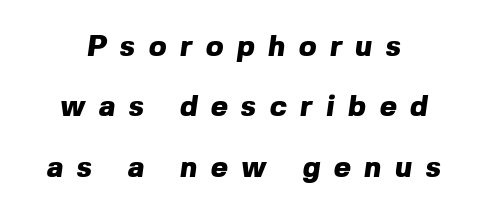
The image shows 29 px heavy sans-serif type; set loose line spacing (2.08x), unusually wide letter spacing (+0.47 em), not underlined; a medium x-height.
